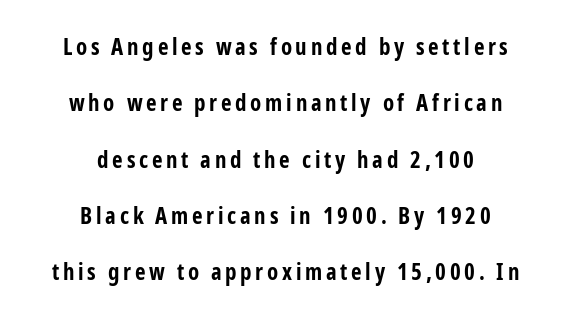
{"italic": "no", "bold": "yes", "underline": "no", "align": "center", "line_spacing": "loose", "line_spacing_ratio": 2.45, "glyph_px": 23}
